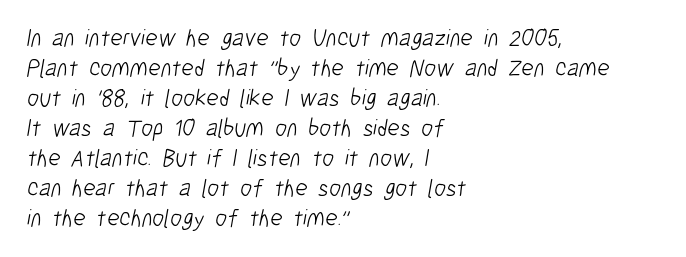
{"bold": "no", "underline": "no", "align": "left", "line_spacing": "normal", "line_spacing_ratio": 1.25, "letter_spacing": "normal", "letter_spacing_em": 0.0, "glyph_px": 24}
